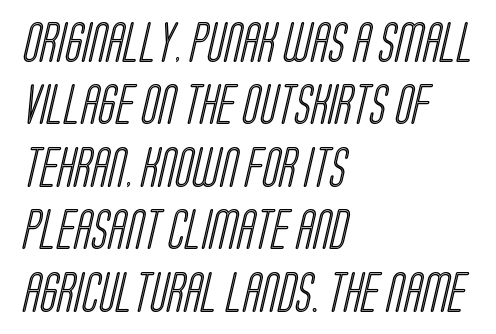
The image shows 40 px condensed type; set left-aligned, normal line spacing (1.56x), normal letter spacing, not underlined; a large x-height.
